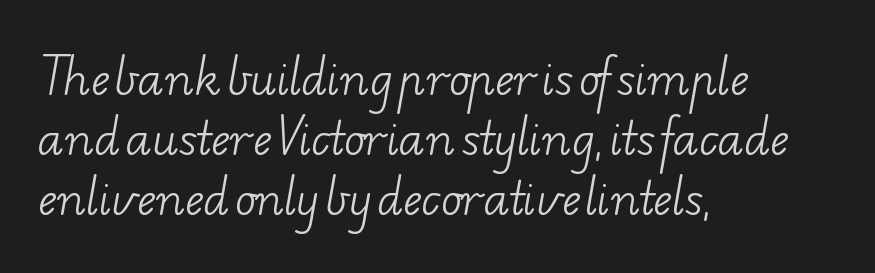
Q: Is the text bold? A: No.
Q: Is the typeface a serif or a sans-serif typeface? A: Serif.
Q: Is the text underlined? A: No.
Q: How is the paragraph aligned? A: Left-aligned.
Q: Is the spacing between letters normal or unusually wide? A: Normal.
Q: Is the spacing between lines tight, normal or loose? A: Normal.
Q: Width (condensed, normal, or wide)? A: Wide.
Q: Stroke contrast? A: Low.
Q: x-height? A: Small.
Q: Monospaced? A: No.
